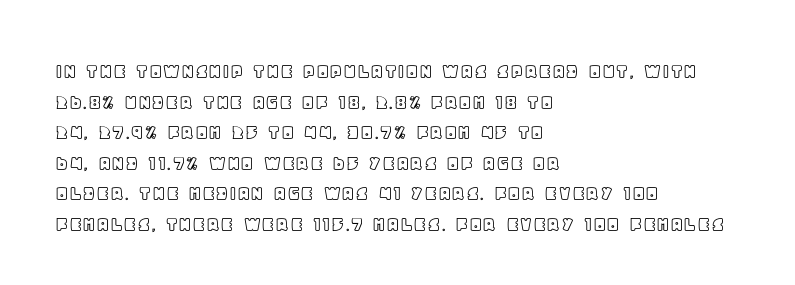
The image shows 22 px text type, upright; set left-aligned, normal line spacing (1.39x), normal letter spacing, not underlined.
